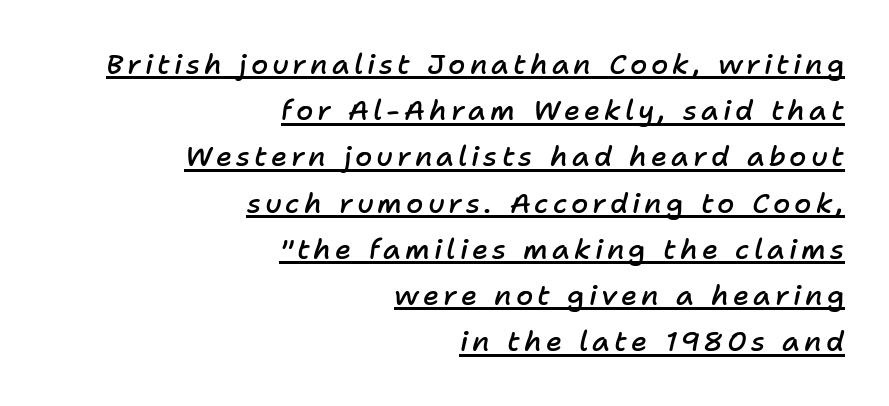
Q: Is the text bold? A: Semi-bold.
Q: Is the text italic (slanted)? A: Yes, it leans right by about 11 degrees.
Q: Is the text underlined? A: Yes.
Q: How is the paragraph aligned? A: Right-aligned.
Q: Is the spacing between lines tight, normal or loose? A: Normal.
Q: Width (condensed, normal, or wide)? A: Normal.
Q: Stroke contrast? A: Low.
Q: x-height? A: Medium.
Q: Monospaced? A: No.
